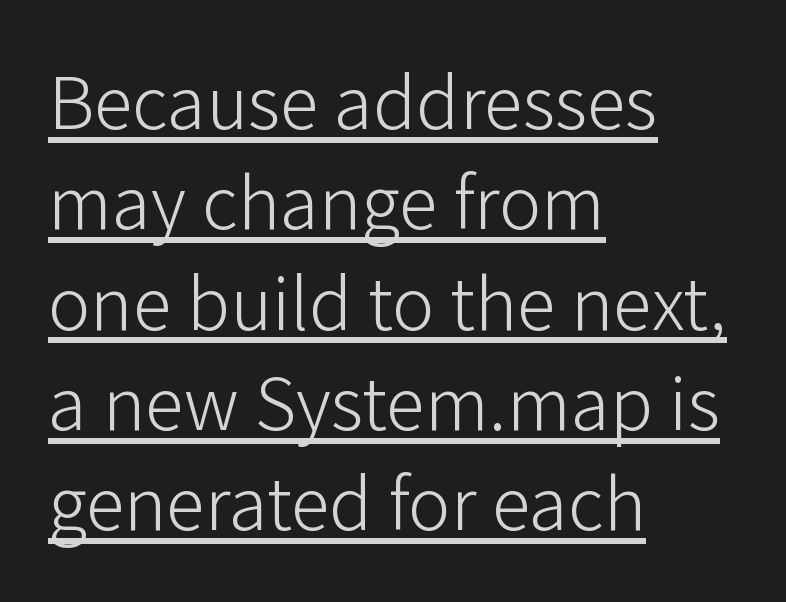
The image shows 79 px light sans-serif type, upright; set left-aligned, normal line spacing (1.27x), normal letter spacing, underlined; low stroke contrast and a medium x-height.
